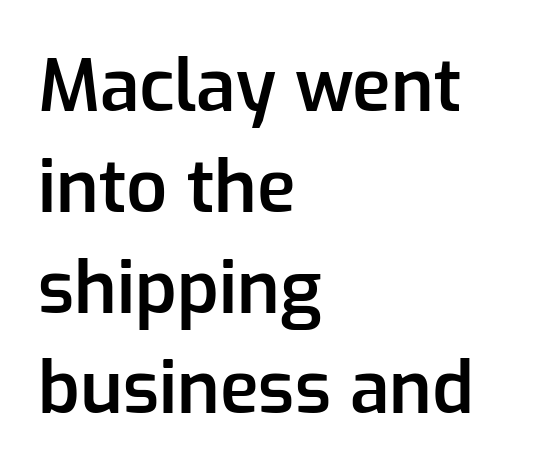
Q: Is the text bold? A: Semi-bold.
Q: Is the text italic (slanted)? A: No, it is upright.
Q: Is the typeface a serif or a sans-serif typeface? A: Sans-serif.
Q: Is the text underlined? A: No.
Q: How is the paragraph aligned? A: Left-aligned.
Q: Is the spacing between letters normal or unusually wide? A: Normal.
Q: Is the spacing between lines tight, normal or loose? A: Normal.
Q: Width (condensed, normal, or wide)? A: Normal.
Q: Stroke contrast? A: Low.
Q: x-height? A: Medium.
Q: Monospaced? A: No.
